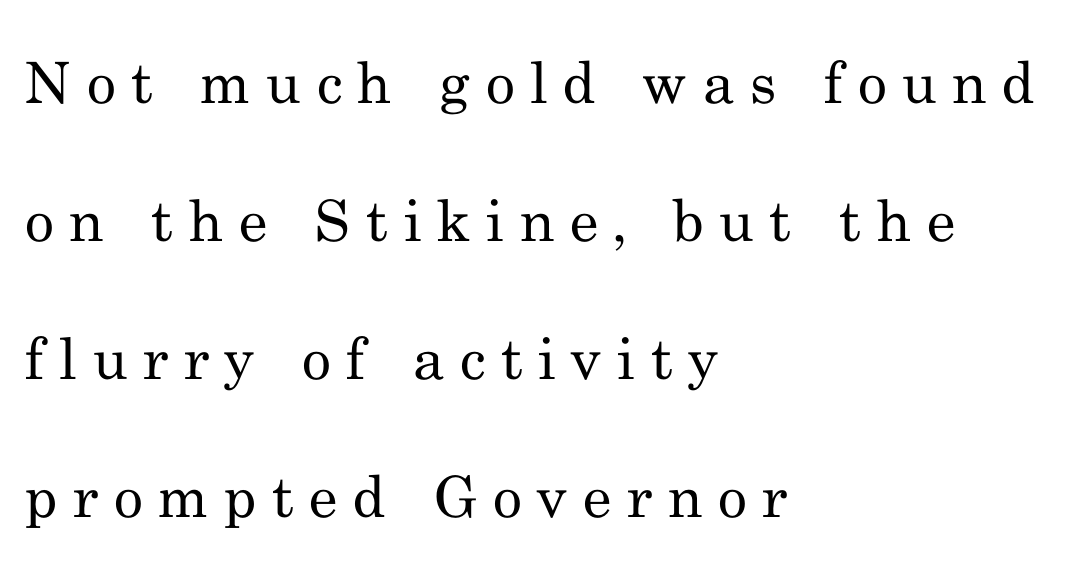
{"serif": "yes", "italic": "no", "bold": "no", "weight": "regular", "width": "normal", "stroke_contrast": "medium", "x_height": "small", "monospaced": "no", "underline": "no", "align": "left", "line_spacing": "loose", "line_spacing_ratio": 2.42, "letter_spacing": "wide", "letter_spacing_em": 0.27, "glyph_px": 57}
